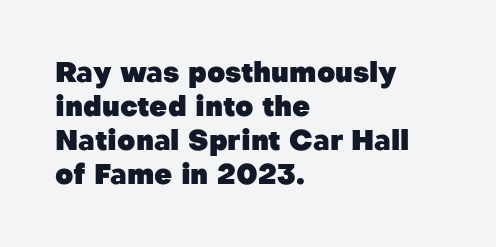
The image shows 28 px heavy sans-serif type, upright; set left-aligned, line spacing 1.21x, normal letter spacing, not underlined; low stroke contrast and a medium x-height.
